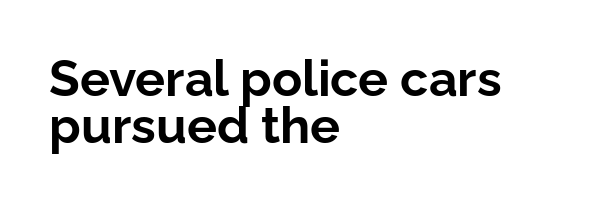
The letters carry no serifs — their stems end cleanly without finishing strokes. Does the weight exceed regular? Yes, all the way to bold. The lines are packed closely together with very little leading. Any mark beneath the type? The region is blank. The passage shown has conventional tracking throughout.
